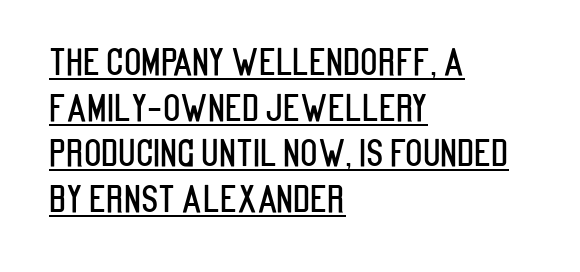
The image shows 36 px condensed sans-serif type, upright; set left-aligned, normal line spacing (1.27x), normal letter spacing, underlined; low stroke contrast and a large x-height.
